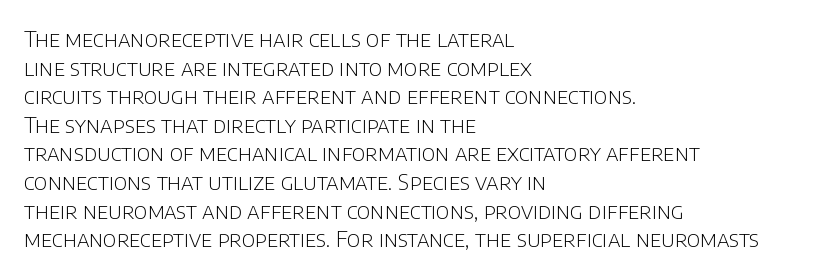
The image shows 22 px text type, upright; set left-aligned, normal line spacing (1.3x), normal letter spacing, not underlined.
